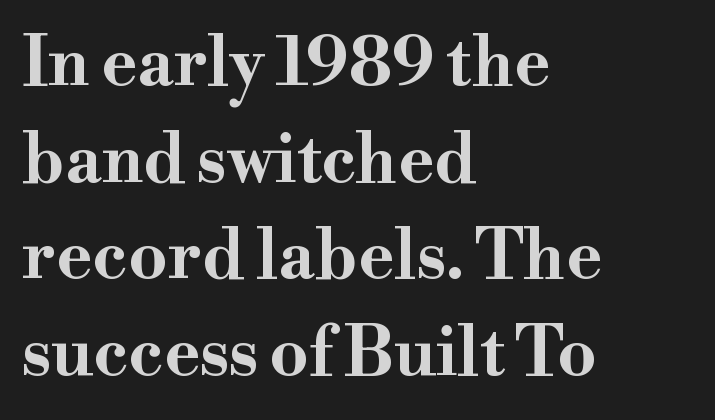
{"serif": "yes", "italic": "no", "bold": "yes", "weight": "bold", "width": "wide", "stroke_contrast": "high", "x_height": "small", "monospaced": "no", "underline": "no", "align": "left", "line_spacing": "normal", "line_spacing_ratio": 1.42, "letter_spacing": "normal", "letter_spacing_em": 0.0, "glyph_px": 68}
